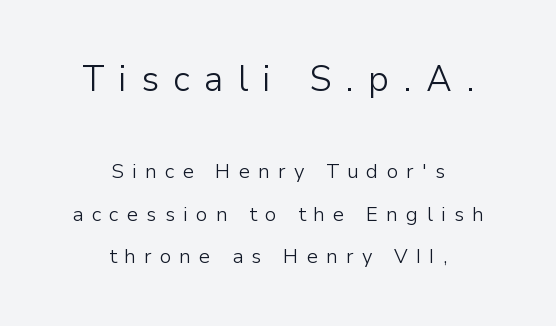
The image shows 35 px light sans-serif type, upright; set centered, loose line spacing (2.12x), unusually wide letter spacing (+0.41 em), not underlined; the first (top) block is 1.75x larger; low stroke contrast and a medium x-height.
